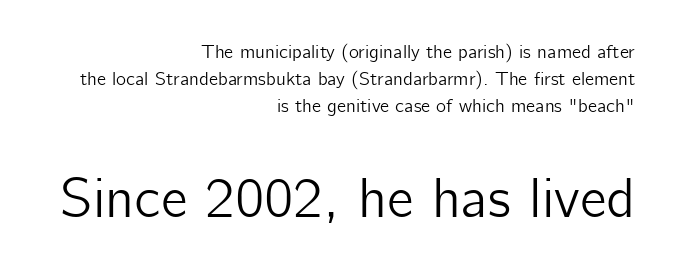
The image shows 56 px sans-serif type, upright; set right-aligned, normal line spacing (1.42x), normal letter spacing, not underlined; the second (bottom) block is 2.95x larger; low stroke contrast and a medium x-height.
